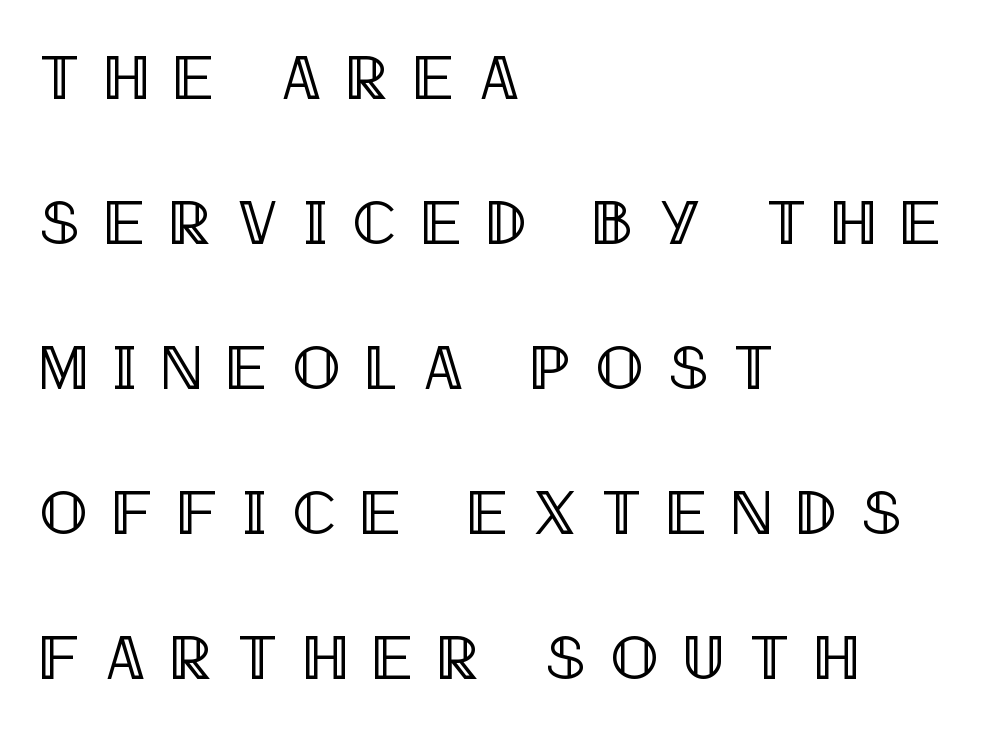
The image shows 63 px condensed type, upright; set left-aligned, loose line spacing (2.3x), unusually wide letter spacing (+0.4 em), not underlined; a large x-height.
